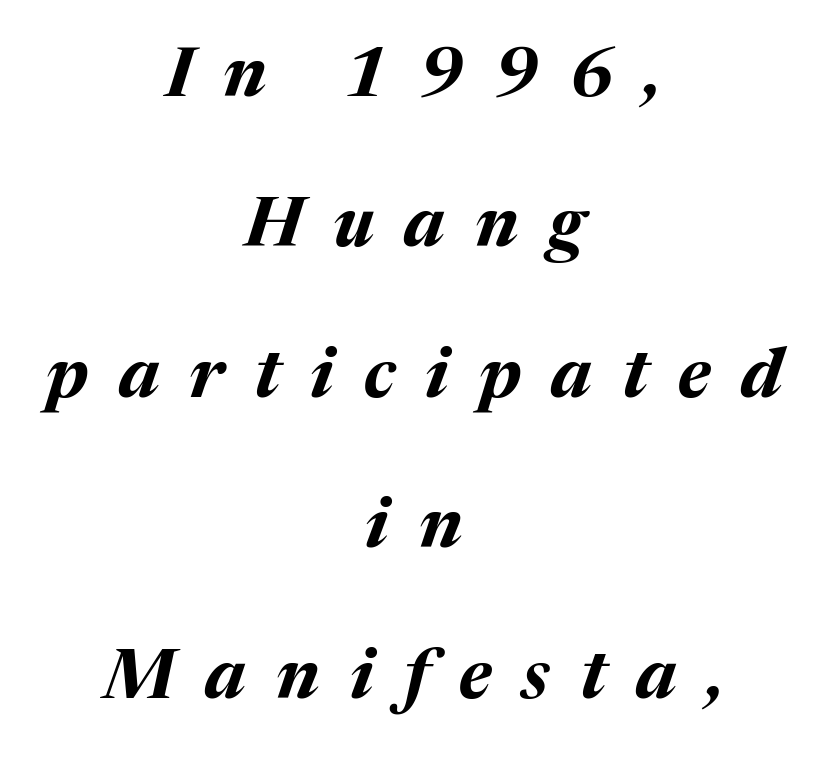
Q: Is the text bold? A: Yes.
Q: Is the text italic (slanted)? A: Yes, it leans right by about 17 degrees.
Q: Is the text underlined? A: No.
Q: How is the paragraph aligned? A: Centered.
Q: Is the spacing between letters normal or unusually wide? A: Unusually wide.
Q: Is the spacing between lines tight, normal or loose? A: Loose.
Q: Width (condensed, normal, or wide)? A: Normal.
Q: Stroke contrast? A: Medium.
Q: x-height? A: Medium.
Q: Monospaced? A: No.
